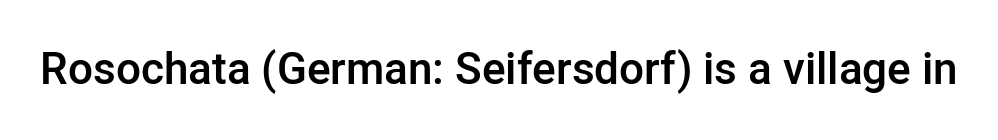
{"serif": "no", "italic": "no", "bold": "semi", "weight": "semibold", "width": "normal", "stroke_contrast": "low", "x_height": "medium", "monospaced": "no", "underline": "no", "letter_spacing": "normal", "letter_spacing_em": 0.0, "glyph_px": 44}
